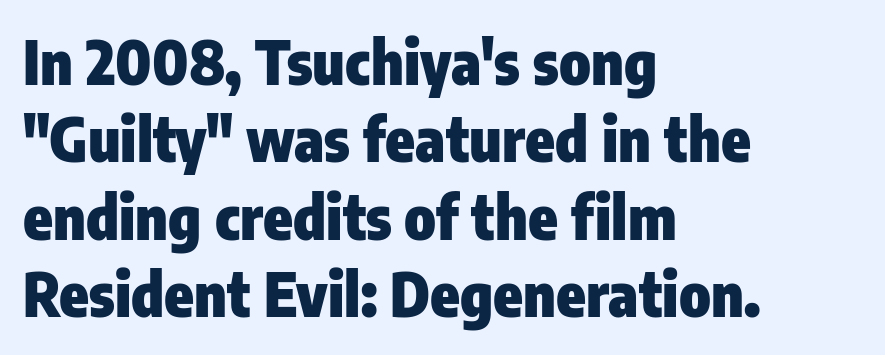
{"serif": "no", "italic": "no", "bold": "yes", "weight": "heavy", "width": "condensed", "stroke_contrast": "low", "x_height": "medium", "monospaced": "no", "underline": "no", "align": "left", "line_spacing": "normal", "line_spacing_ratio": 1.29, "letter_spacing": "normal", "letter_spacing_em": 0.0, "glyph_px": 60}
